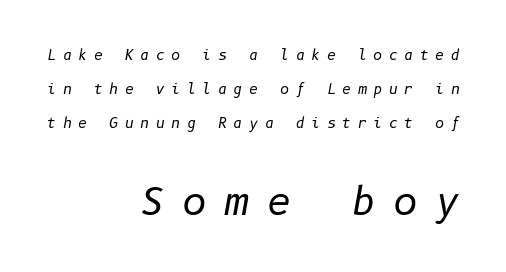
The image shows 38 px regular-weight type, italic (leaning right); set right-aligned, loose line spacing (2.43x), unusually wide letter spacing (+0.46 em), not underlined; the second (bottom) block is 2.71x larger; low stroke contrast and a medium x-height.
